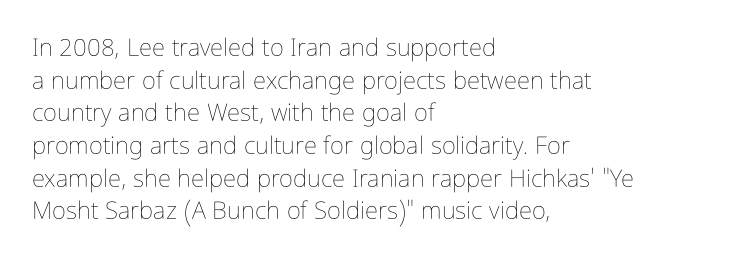
{"italic": "no", "bold": "no", "underline": "no", "align": "left", "line_spacing": "normal", "line_spacing_ratio": 1.36, "letter_spacing": "normal", "letter_spacing_em": 0.0, "glyph_px": 24}
